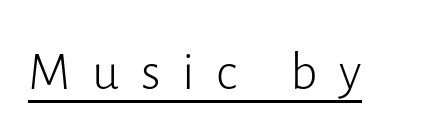
Here the designer chose a conventional face with non-uniform glyph widths. A light-to-regular cut is what we see here. The lettering stays uniformly vertical, giving the passage a roman look. In designer terms, the underline attribute is active on this setting. There is plenty of visible air inserted between adjacent glyphs. You can tell from the bare stems that sans-serif type was used.
